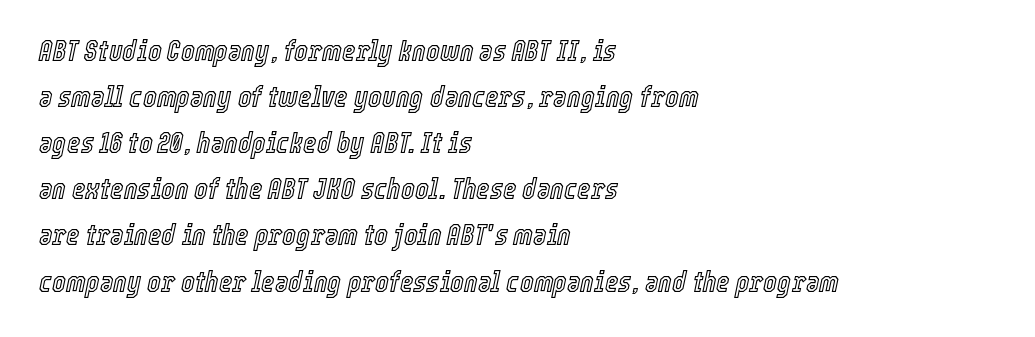
The image shows 29 px condensed type, italic (leaning right); set left-aligned, normal line spacing (1.59x), normal letter spacing, not underlined; a medium x-height.
